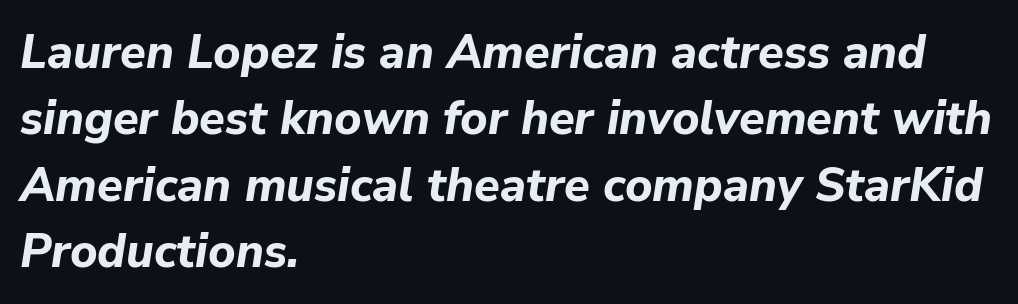
Has an underline been added? It has not. The rendering uses natural spacing where letterforms have individual widths. Between one letter and the next there's only the usual sliver of space. The typography opts for an oblique posture over an upright one. The vertical gap from one line to the next is medium. These lines stack with their left ends in a neat column.
